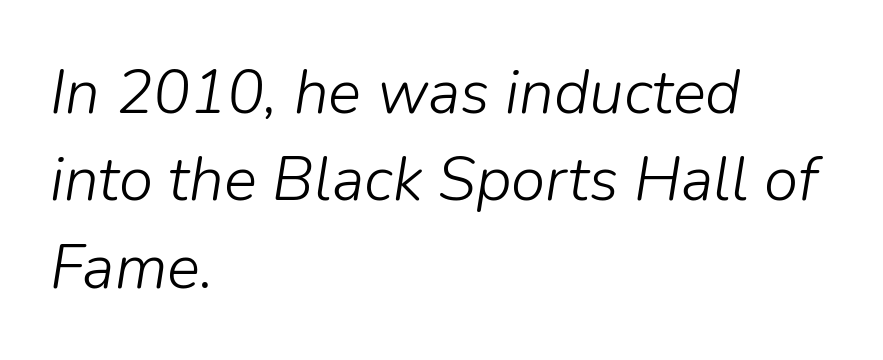
Casual observation: everything's shoved over to the left. Just letters on the line, the space beneath them empty. A typesetter would call this leading conventional body-copy spacing. A typesetter would call this zero additional tracking. Weight: in the light-to-regular range.
